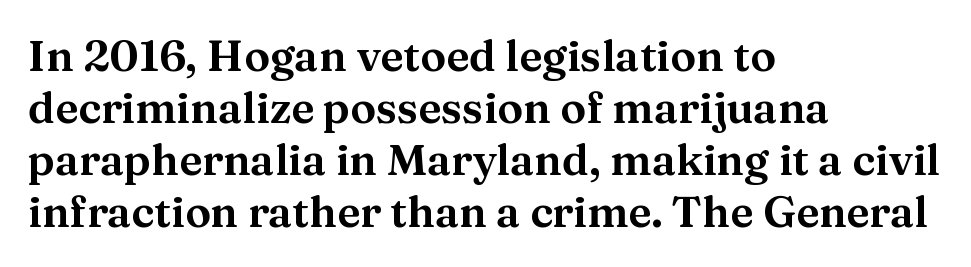
{"serif": "yes", "italic": "no", "width": "wide", "stroke_contrast": "medium", "x_height": "medium", "monospaced": "no", "underline": "no", "align": "left", "line_spacing_ratio": 1.21, "letter_spacing": "normal", "letter_spacing_em": 0.0, "glyph_px": 43}
